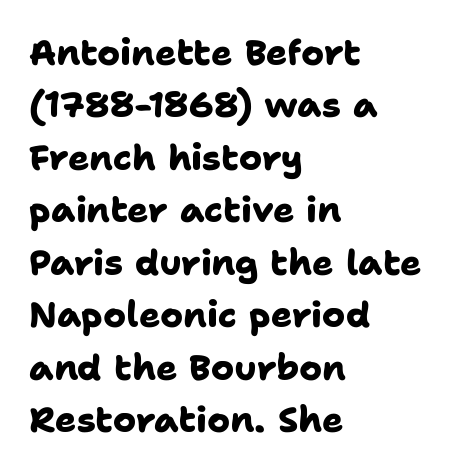
This rendering employs a face without finishing strokes, i.e., a sans-serif. The characters look thick and weighty, a clear bold. In CSS terms this would be text-align: left. The passage shown is typed in a proportional face where columns would drift. These lines sit exactly where default settings would place them. Beneath every word, the page is bare.
